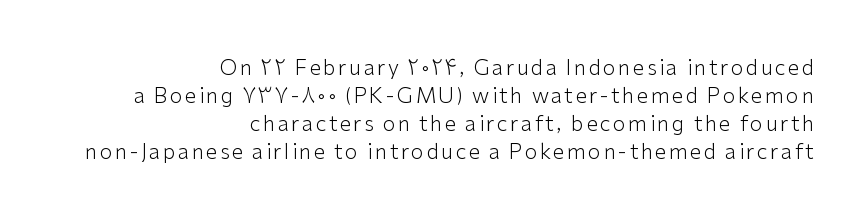
The image shows 21 px text type, upright; set right-aligned, normal line spacing (1.33x), not underlined.
